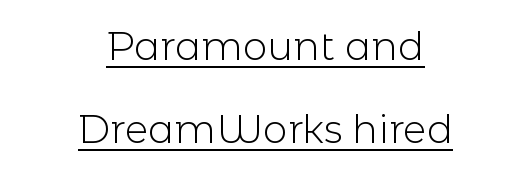
Q: Is the text bold? A: No.
Q: Is the text italic (slanted)? A: No, it is upright.
Q: Is the typeface a serif or a sans-serif typeface? A: Sans-serif.
Q: Is the text underlined? A: Yes.
Q: How is the paragraph aligned? A: Centered.
Q: Is the spacing between letters normal or unusually wide? A: Normal.
Q: Is the spacing between lines tight, normal or loose? A: Loose.
Q: Width (condensed, normal, or wide)? A: Normal.
Q: x-height? A: Medium.
Q: Monospaced? A: No.
